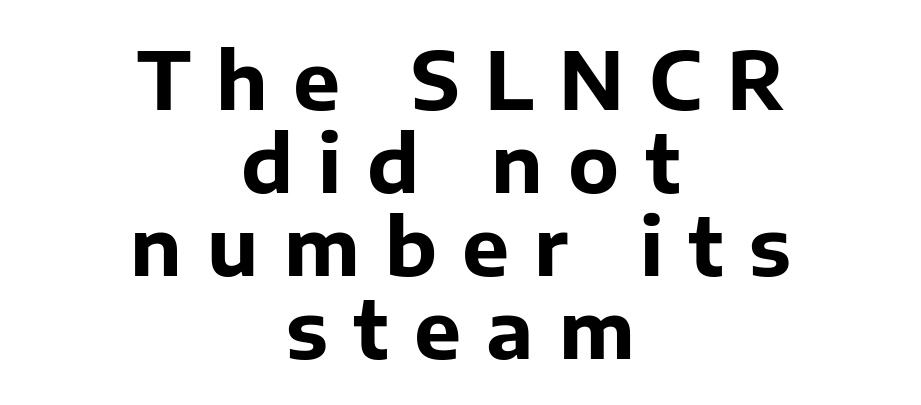
{"serif": "no", "italic": "no", "bold": "yes", "weight": "bold", "width": "normal", "stroke_contrast": "low", "x_height": "medium", "monospaced": "no", "underline": "no", "align": "center", "line_spacing": "tight", "line_spacing_ratio": 1.05, "letter_spacing": "wide", "letter_spacing_em": 0.32, "glyph_px": 79}
